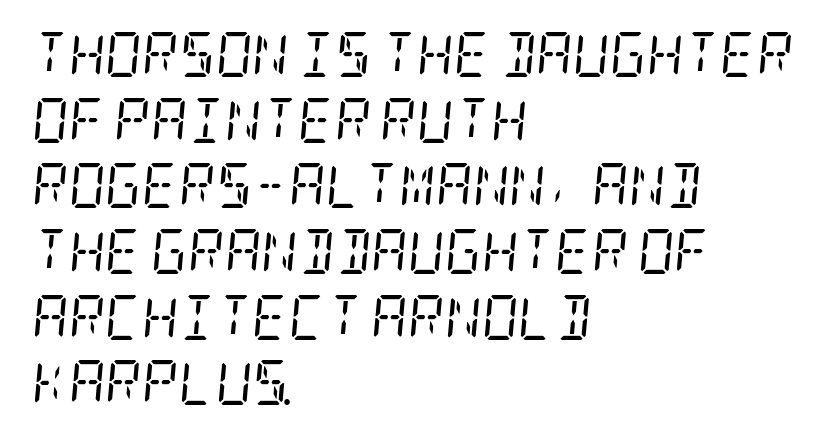
Decoration check: the copy has no underline. This sample uses a serif face. The text carries the slant typical of an italic or oblique font. The lines in this sample share a left origin and differ only in where they stop. Rows of type keep a routine distance in the vertical direction.
